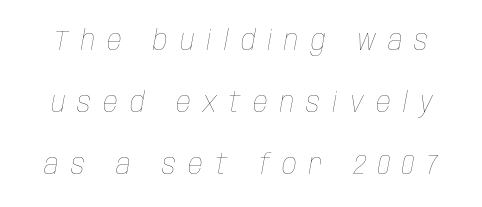
The image shows 29 px thin, condensed type, italic (leaning right); set loose line spacing (2.13x), unusually wide letter spacing (+0.42 em), not underlined; low stroke contrast and a large x-height.
